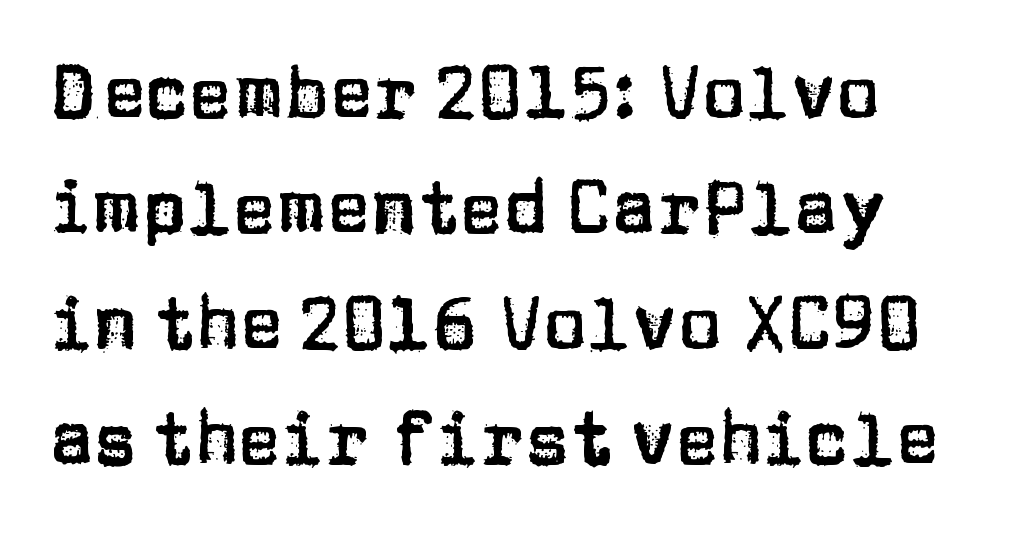
The image shows 73 px sans-serif type, upright; set left-aligned, normal line spacing (1.58x), normal letter spacing, not underlined; low stroke contrast and a large x-height.
